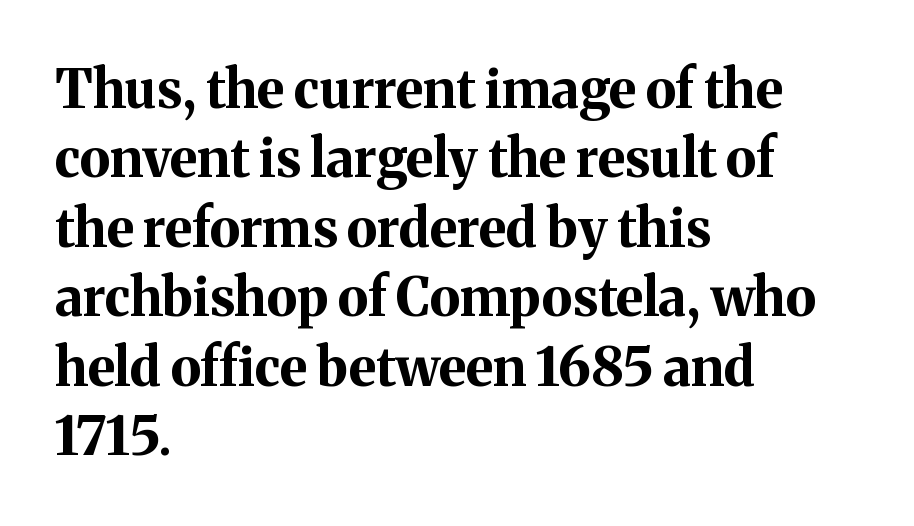
Q: Is the text bold? A: Yes.
Q: Is the text italic (slanted)? A: No, it is upright.
Q: Is the typeface a serif or a sans-serif typeface? A: Serif.
Q: Is the text underlined? A: No.
Q: How is the paragraph aligned? A: Left-aligned.
Q: Is the spacing between letters normal or unusually wide? A: Normal.
Q: Is the spacing between lines tight, normal or loose? A: Normal.
Q: Width (condensed, normal, or wide)? A: Normal.
Q: Stroke contrast? A: Medium.
Q: x-height? A: Medium.
Q: Monospaced? A: No.
